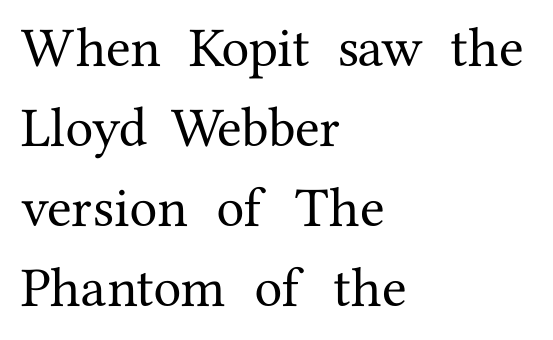
Q: Is the text italic (slanted)? A: No, it is upright.
Q: Is the typeface a serif or a sans-serif typeface? A: Serif.
Q: Is the text underlined? A: No.
Q: How is the paragraph aligned? A: Left-aligned.
Q: Is the spacing between letters normal or unusually wide? A: Normal.
Q: Is the spacing between lines tight, normal or loose? A: Normal.
Q: Width (condensed, normal, or wide)? A: Normal.
Q: Stroke contrast? A: Medium.
Q: x-height? A: Medium.
Q: Monospaced? A: No.
